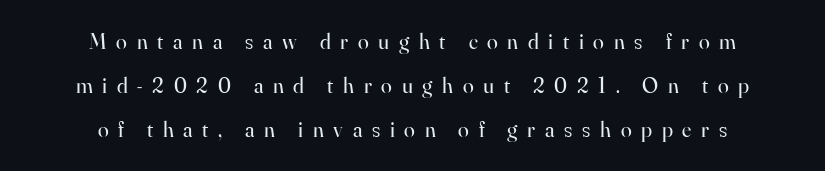
{"italic": "no", "bold": "no", "underline": "no", "align": "center", "line_spacing": "loose", "line_spacing_ratio": 2.01, "letter_spacing": "wide", "letter_spacing_em": 0.44, "glyph_px": 22}
